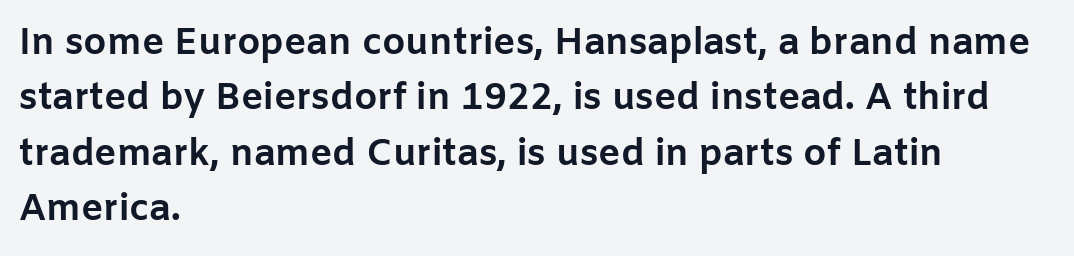
{"serif": "no", "italic": "no", "bold": "yes", "weight": "bold", "width": "normal", "stroke_contrast": "low", "x_height": "medium", "monospaced": "no", "underline": "no", "align": "left", "line_spacing": "normal", "line_spacing_ratio": 1.5, "letter_spacing": "normal", "letter_spacing_em": 0.0, "glyph_px": 37}
